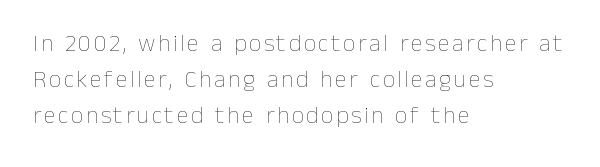
The image shows 24 px text type, upright; set left-aligned, normal line spacing (1.49x), not underlined.
